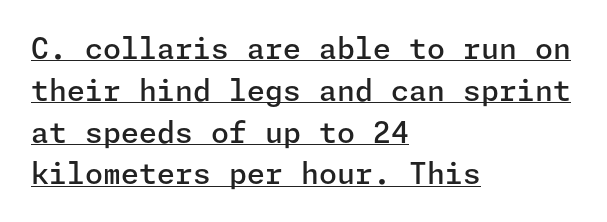
Q: Is the text bold? A: Semi-bold.
Q: Is the text italic (slanted)? A: No, it is upright.
Q: Is the typeface a serif or a sans-serif typeface? A: Sans-serif.
Q: Is the text underlined? A: Yes.
Q: How is the paragraph aligned? A: Left-aligned.
Q: Is the spacing between letters normal or unusually wide? A: Normal.
Q: Is the spacing between lines tight, normal or loose? A: Normal.
Q: Width (condensed, normal, or wide)? A: Normal.
Q: Stroke contrast? A: Low.
Q: x-height? A: Medium.
